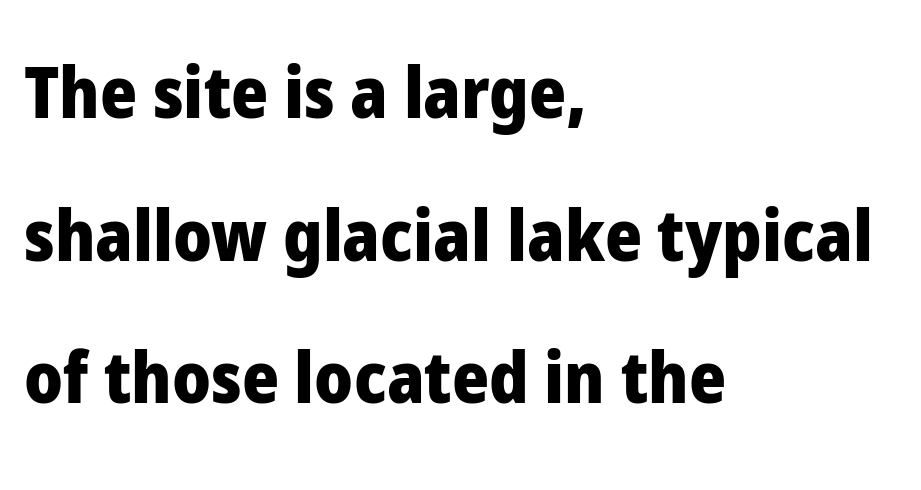
{"serif": "no", "italic": "no", "bold": "yes", "weight": "heavy", "width": "normal", "stroke_contrast": "low", "x_height": "medium", "monospaced": "no", "underline": "no", "align": "left", "line_spacing": "loose", "line_spacing_ratio": 2.01, "letter_spacing": "normal", "letter_spacing_em": 0.0, "glyph_px": 71}
